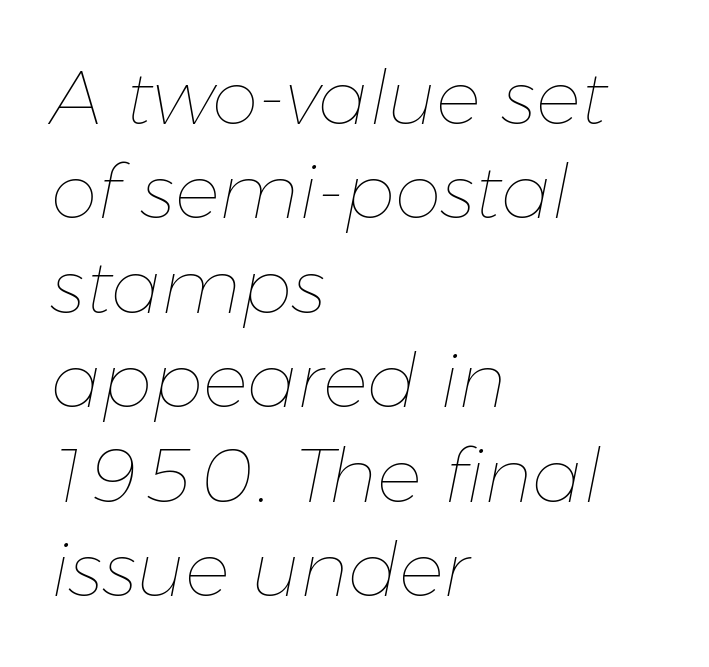
{"italic": "yes", "lean": "right", "slant_degrees": 11, "bold": "no", "weight": "thin", "width": "normal", "stroke_contrast": "low", "x_height": "medium", "monospaced": "no", "underline": "no", "align": "left", "line_spacing": "normal", "line_spacing_ratio": 1.26, "letter_spacing": "normal", "letter_spacing_em": 0.0, "glyph_px": 75}
